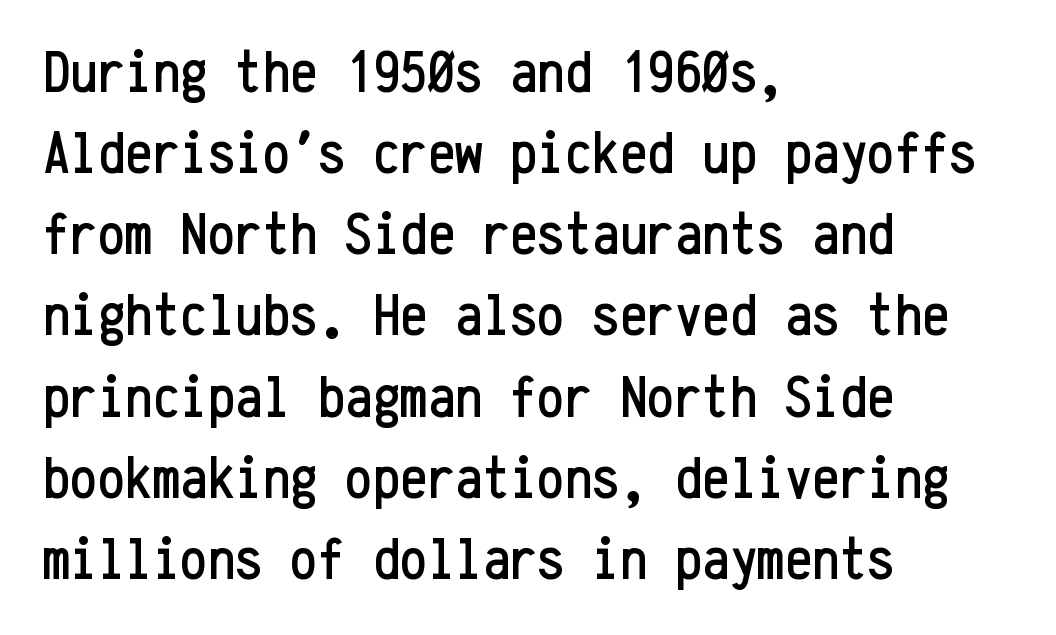
{"serif": "no", "italic": "no", "width": "condensed", "stroke_contrast": "low", "x_height": "medium", "monospaced": "yes", "underline": "no", "align": "left", "line_spacing": "normal", "line_spacing_ratio": 1.33, "letter_spacing": "normal", "letter_spacing_em": 0.0, "glyph_px": 61}
